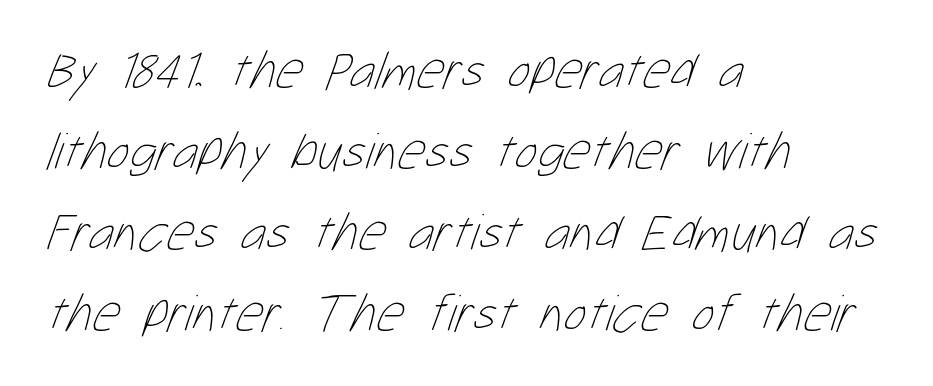
The image shows 53 px thin, condensed type; set left-aligned, normal line spacing (1.53x), normal letter spacing, not underlined; low stroke contrast and a medium x-height.
